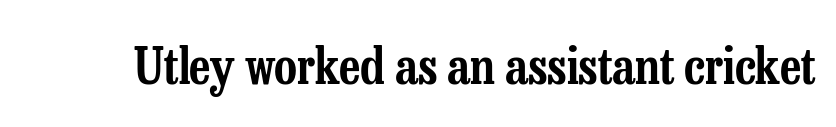
Q: Is the text italic (slanted)? A: No, it is upright.
Q: Is the typeface a serif or a sans-serif typeface? A: Serif.
Q: Is the text underlined? A: No.
Q: Is the spacing between letters normal or unusually wide? A: Normal.
Q: Width (condensed, normal, or wide)? A: Condensed.
Q: Stroke contrast? A: Low.
Q: x-height? A: Medium.
Q: Monospaced? A: No.
